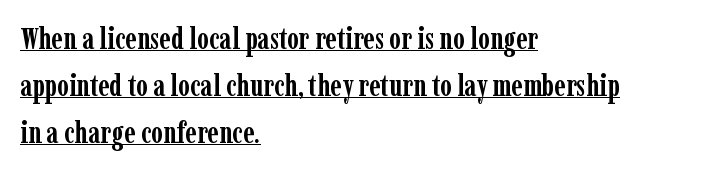
In terms of weight, the rendering is a true, heavy bold. This sample uses a serif face. Left-aligned paragraph, ragged on the right. Summary of vertical rhythm: regular, with standard interline spacing. This rendering leaves character spacing at its baseline value. Underline: present.
